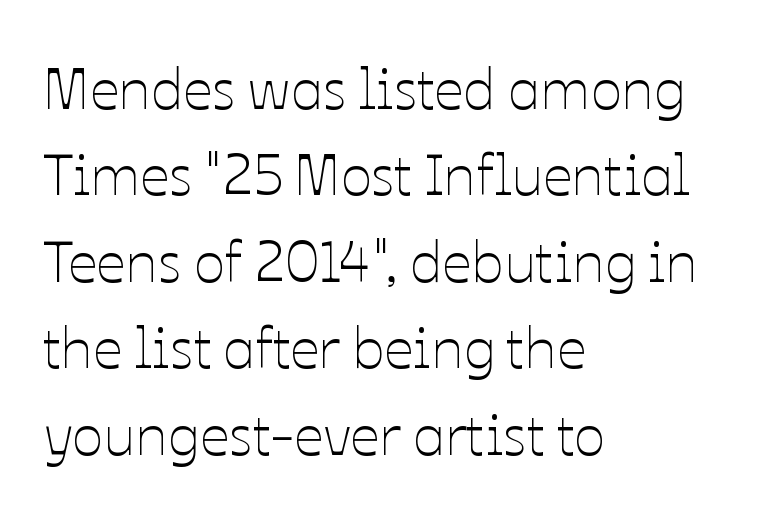
Q: Is the text bold? A: No.
Q: Is the text italic (slanted)? A: No, it is upright.
Q: Is the text underlined? A: No.
Q: How is the paragraph aligned? A: Left-aligned.
Q: Is the spacing between letters normal or unusually wide? A: Normal.
Q: Is the spacing between lines tight, normal or loose? A: Normal.
Q: Width (condensed, normal, or wide)? A: Normal.
Q: Stroke contrast? A: Low.
Q: x-height? A: Medium.
Q: Monospaced? A: No.
